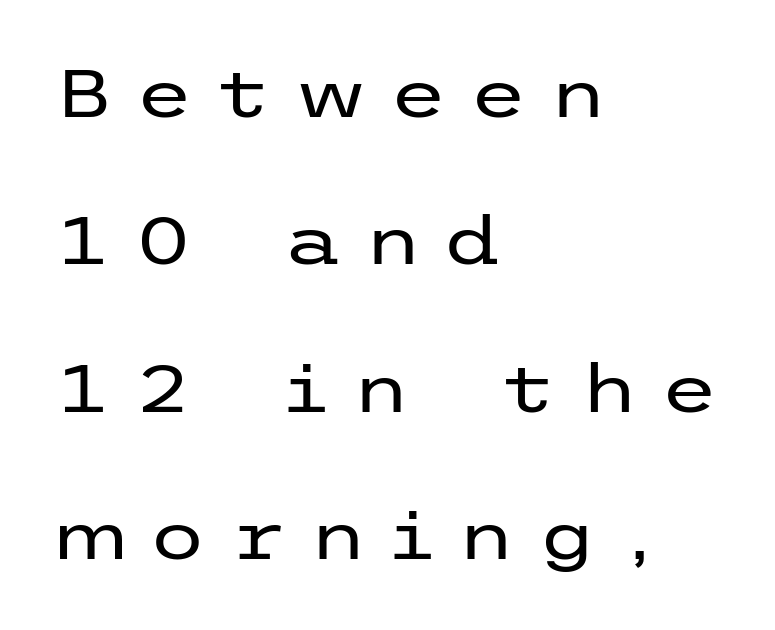
{"serif": "no", "italic": "no", "bold": "no", "weight": "regular", "width": "wide", "stroke_contrast": "low", "x_height": "medium", "underline": "no", "align": "left", "line_spacing": "loose", "line_spacing_ratio": 2.2, "letter_spacing": "wide", "letter_spacing_em": 0.32, "glyph_px": 67}
